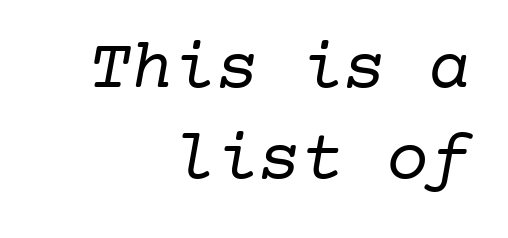
Q: Is the text bold? A: No.
Q: Is the typeface a serif or a sans-serif typeface? A: Serif.
Q: Is the text underlined? A: No.
Q: How is the paragraph aligned? A: Right-aligned.
Q: Is the spacing between letters normal or unusually wide? A: Normal.
Q: Is the spacing between lines tight, normal or loose? A: Normal.
Q: Width (condensed, normal, or wide)? A: Normal.
Q: Stroke contrast? A: Low.
Q: x-height? A: Medium.
Q: Monospaced? A: Yes.
